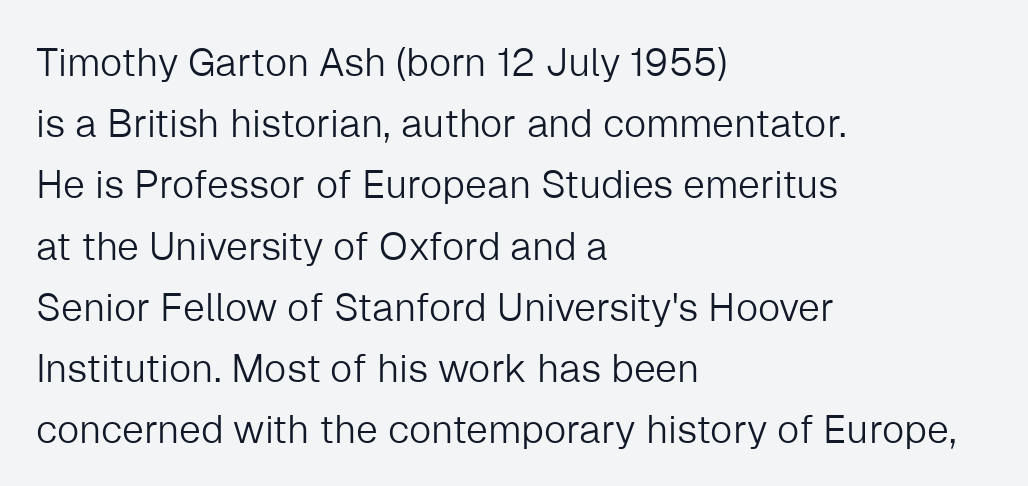
The image shows 39 px light sans-serif type, upright; set left-aligned, normal line spacing (1.57x), normal letter spacing, not underlined; low stroke contrast and a medium x-height.
